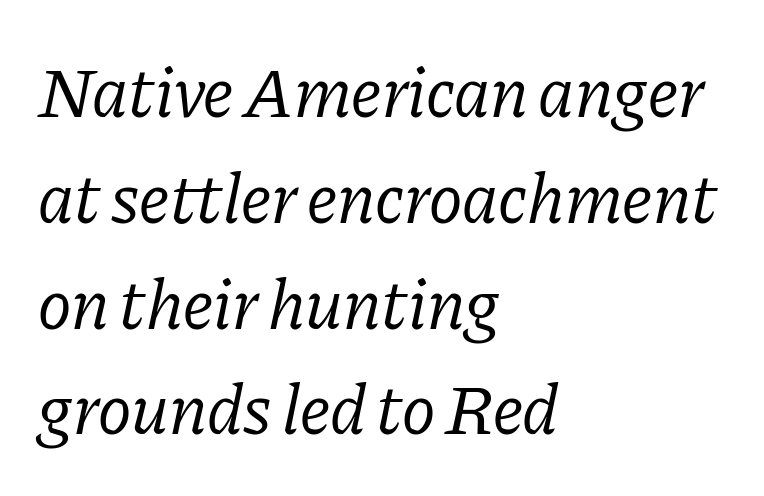
Emphasis-style slanted type is in use. The glyphs in this specimen are seriffed. Looks like regular typesetting: each glyph gets only the width it needs. Letter spacing: default.
